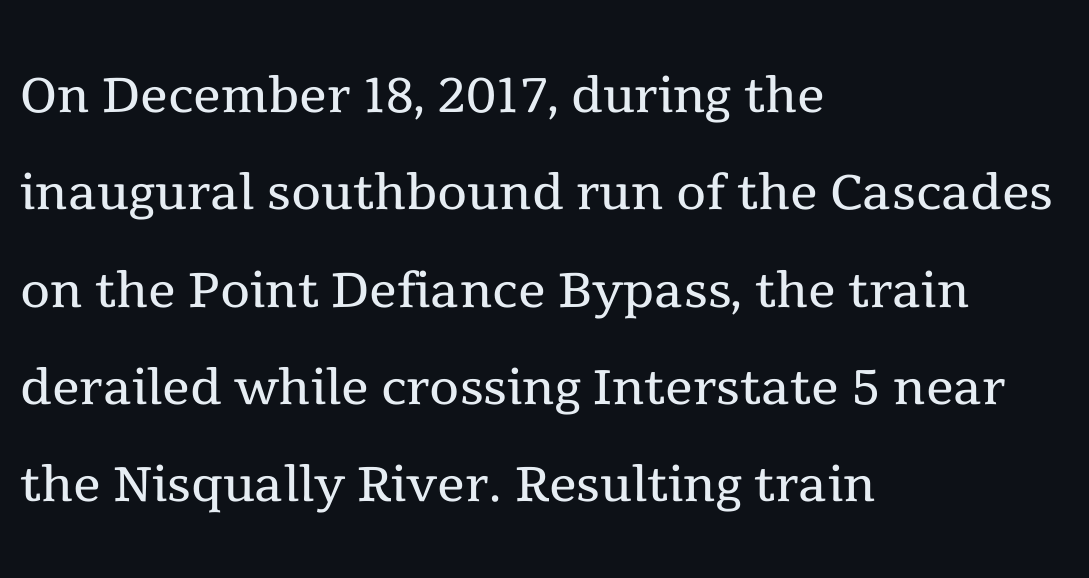
The strip under each line holds only bare page. A normal amount of white space separates one row of letters from the next. A typesetter would label this face a serif. Character widths vary here, with narrow letters taking less room than wide ones. Notice how the stems are strictly vertical — no italics here.
